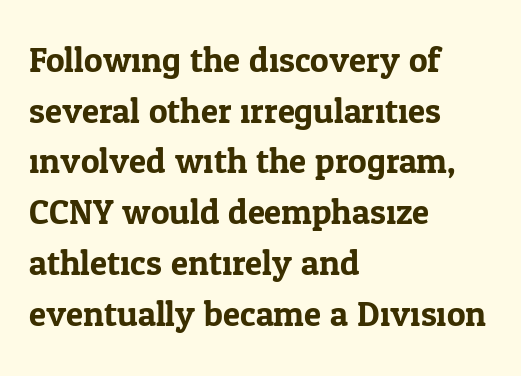
Check where the strokes stop: tiny serifs finish them off. Is this a fixed-width face? No — the glyphs have proportional, varying widths. Any mark beneath the type? The region is blank. When letters stand straight like this, we call the style roman or upright. The type is set solid horizontally, with unmodified tracking.
